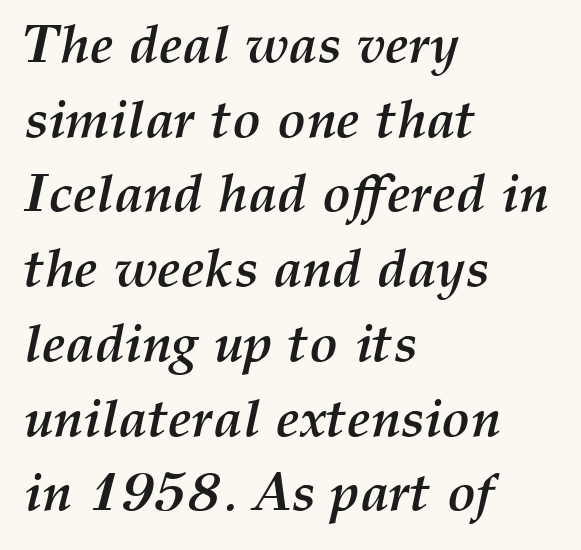
The image shows 53 px semibold type, italic (leaning right); set left-aligned, normal line spacing (1.41x), normal letter spacing, not underlined; medium stroke contrast and a medium x-height.
